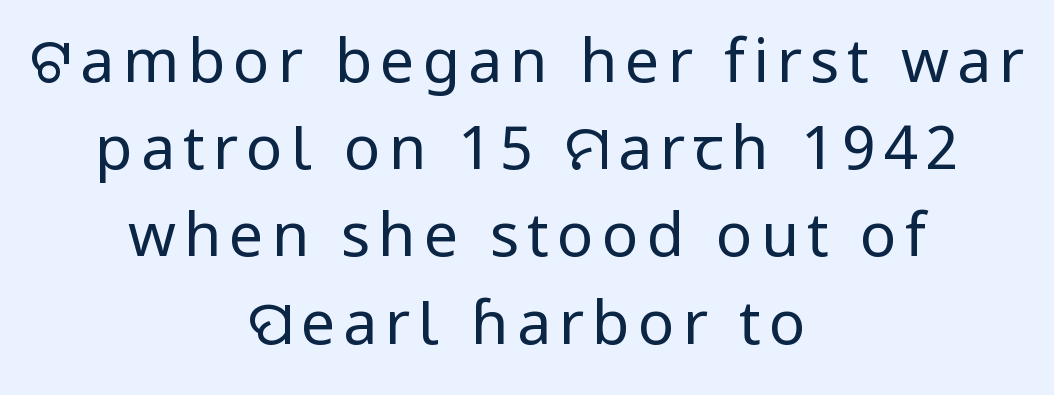
The passage shown is not bold in any degree. This sample has the flowing, uneven cadence of proportional lettering. The space directly below the letters is spotless. When letters stand straight like this, we call the style roman or upright. The line-height multiplier appears to be the usual default.
